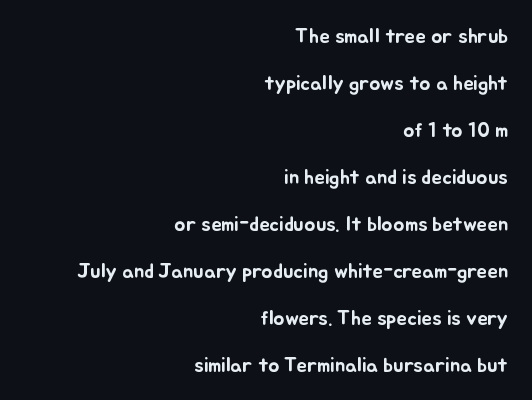
Q: Is the text italic (slanted)? A: No, it is upright.
Q: Is the text underlined? A: No.
Q: How is the paragraph aligned? A: Right-aligned.
Q: Is the spacing between letters normal or unusually wide? A: Normal.
Q: Is the spacing between lines tight, normal or loose? A: Loose.
